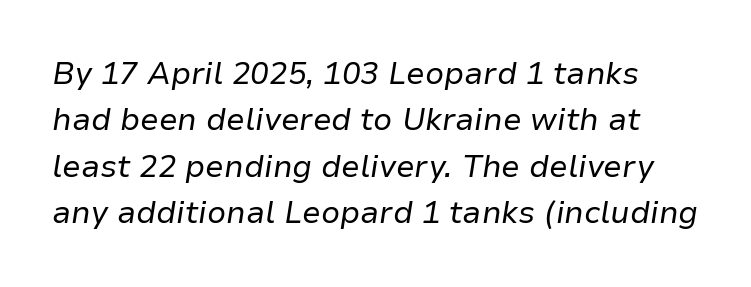
Nothing unusual about the tracking: characters are spaced as the font intends. One glance says typical: line gaps are just what's usual. Tall strokes in this sample are angled rather than plumb. The font sits on the lighter half of the weight spectrum, regular included. A typesetter would call this proportional, since set widths differ per character. The foot of each line stays bare and open.
